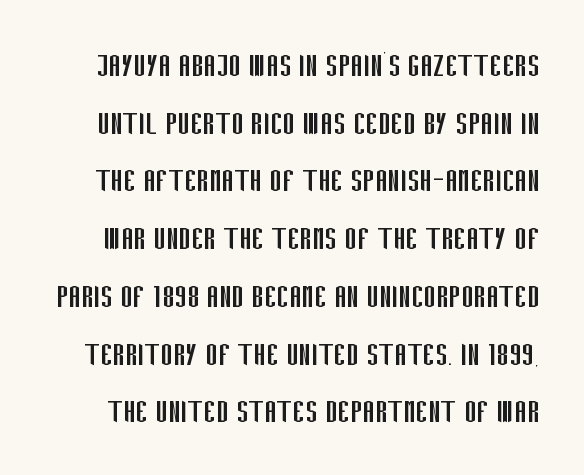
Check the space under the baseline: it is left empty. Observe the absence of serifs on each vertical stroke in this sample. Honestly, the letter spacing is just normal — you wouldn't notice it. Stroke mass is kept to a normal reading level or below. You could not count columns in this text — the font is proportionally spaced. The typography opts for an upright posture over an oblique one.
